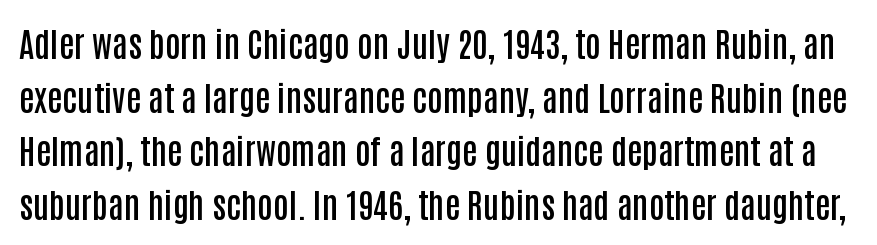
The image shows 34 px semibold, condensed sans-serif type, upright; set normal line spacing (1.58x), normal letter spacing, not underlined; low stroke contrast and a large x-height.
